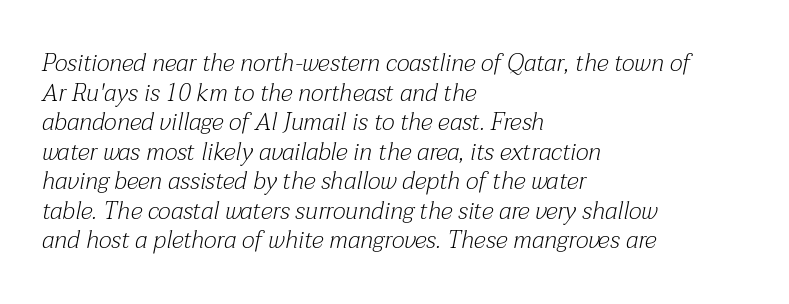
Anything drawn beneath the words? Only blank space. The passage is arranged the way most books set body copy — flush left. A light-to-regular cut is what we see here. You could call the tracking neutral — neither tight nor loose.
